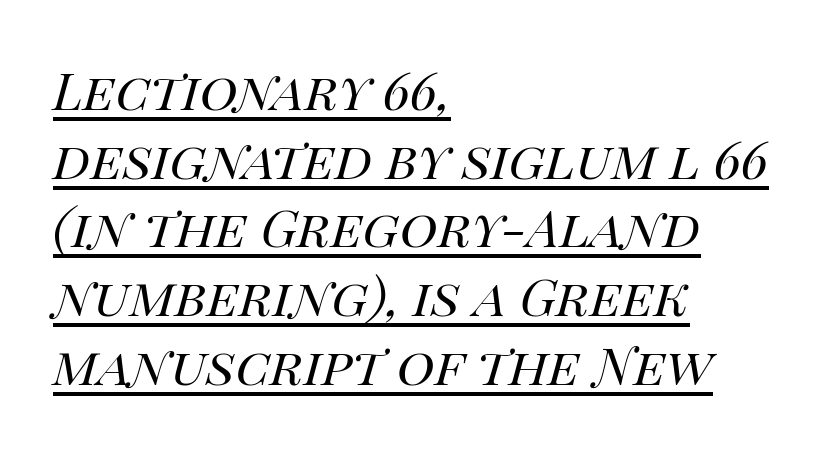
The image shows 52 px regular-weight type, italic (leaning right); set left-aligned, normal line spacing (1.32x), normal letter spacing, underlined; high stroke contrast and a large x-height.
